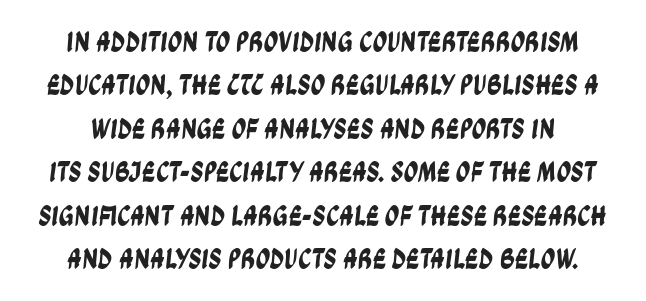
Q: Is the typeface a serif or a sans-serif typeface? A: Sans-serif.
Q: Is the text underlined? A: No.
Q: Is the spacing between letters normal or unusually wide? A: Normal.
Q: Is the spacing between lines tight, normal or loose? A: Normal.
Q: Width (condensed, normal, or wide)? A: Condensed.
Q: Stroke contrast? A: Low.
Q: x-height? A: Large.
Q: Monospaced? A: No.
